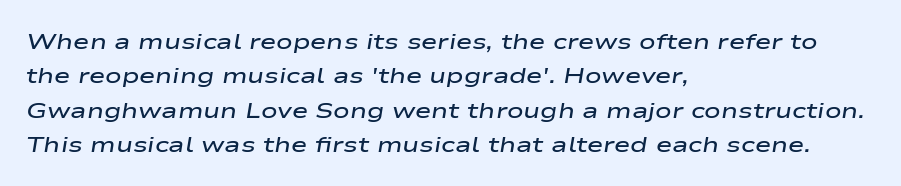
The image shows 22 px text type, italic (leaning right); set left-aligned, normal line spacing (1.56x), normal letter spacing, not underlined.
